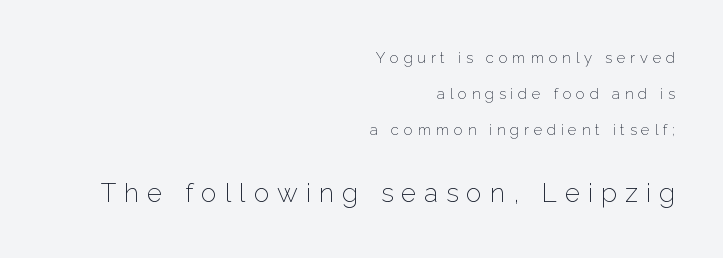
The image shows 26 px text type, upright; set right-aligned, loose line spacing (2.41x), unusually wide letter spacing (+0.31 em), not underlined; the second (bottom) block is 1.73x larger.
